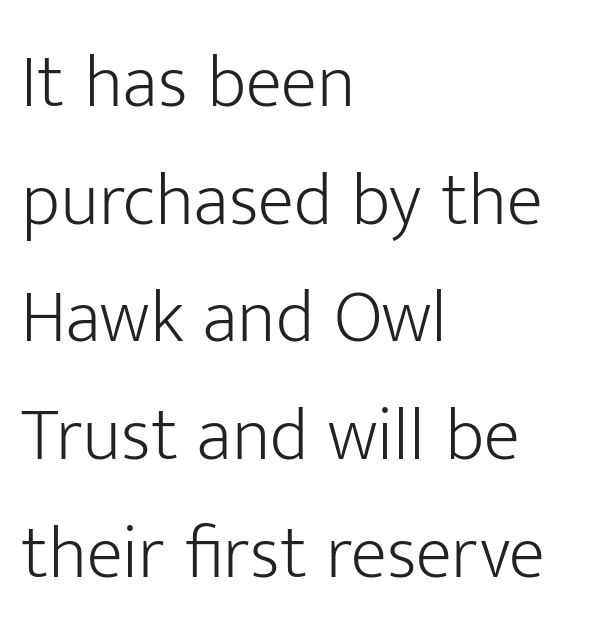
{"serif": "no", "italic": "no", "bold": "no", "weight": "light", "width": "normal", "stroke_contrast": "low", "x_height": "medium", "monospaced": "no", "underline": "no", "align": "left", "line_spacing": "normal", "line_spacing_ratio": 1.57, "letter_spacing": "normal", "letter_spacing_em": 0.0, "glyph_px": 75}
